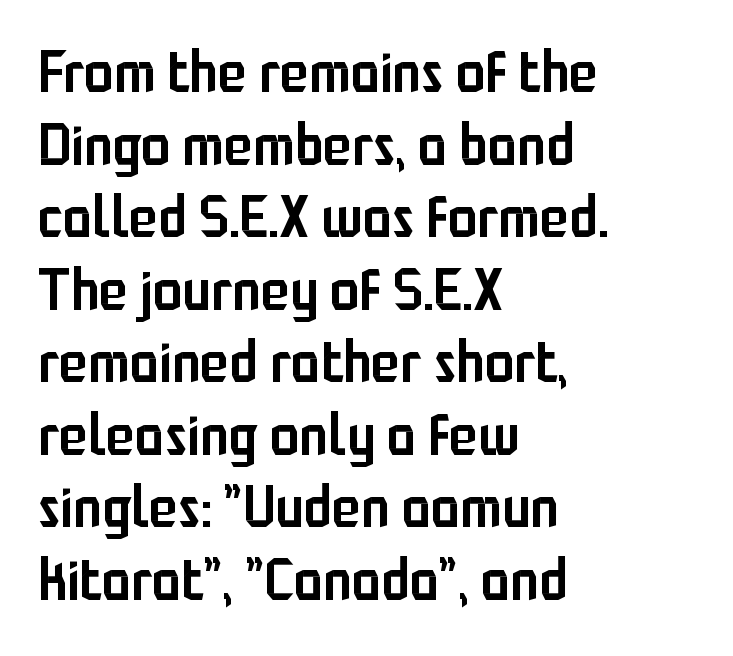
Q: Is the text bold? A: Semi-bold.
Q: Is the text italic (slanted)? A: No, it is upright.
Q: Is the typeface a serif or a sans-serif typeface? A: Sans-serif.
Q: Is the text underlined? A: No.
Q: How is the paragraph aligned? A: Left-aligned.
Q: Is the spacing between letters normal or unusually wide? A: Normal.
Q: Width (condensed, normal, or wide)? A: Condensed.
Q: Stroke contrast? A: Low.
Q: x-height? A: Medium.
Q: Monospaced? A: No.
